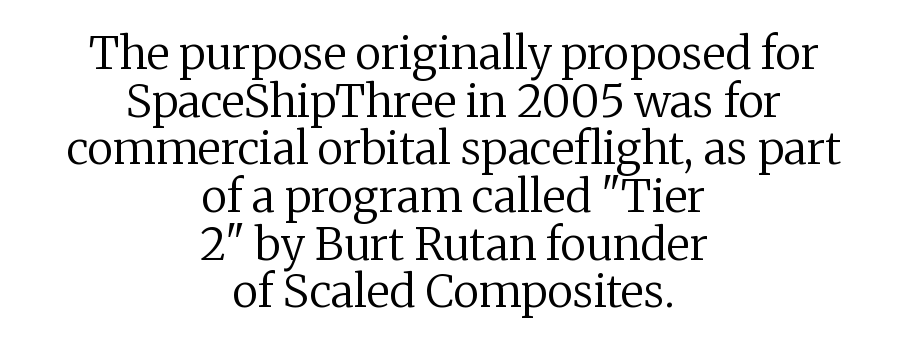
The image shows 45 px regular-weight serif type, upright; set centered, tight line spacing (1.06x), normal letter spacing, not underlined; medium stroke contrast and a medium x-height.
